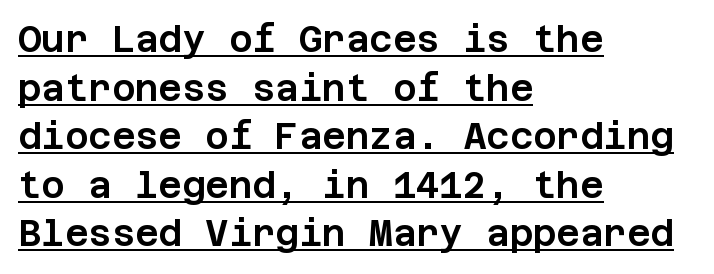
Q: Is the text italic (slanted)? A: No, it is upright.
Q: Is the typeface a serif or a sans-serif typeface? A: Sans-serif.
Q: Is the text underlined? A: Yes.
Q: How is the paragraph aligned? A: Left-aligned.
Q: Is the spacing between letters normal or unusually wide? A: Normal.
Q: Is the spacing between lines tight, normal or loose? A: Normal.
Q: Width (condensed, normal, or wide)? A: Normal.
Q: Stroke contrast? A: Low.
Q: x-height? A: Large.
